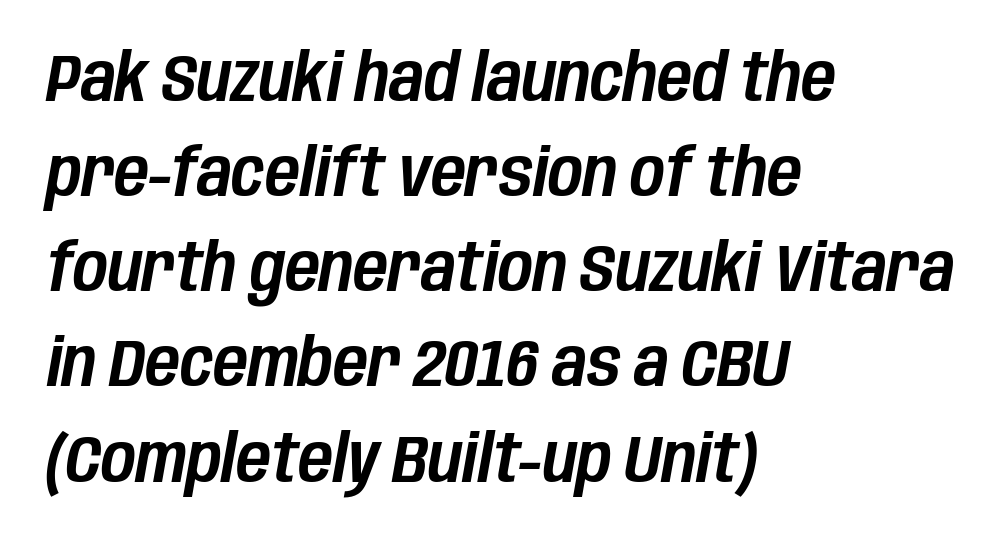
{"italic": "yes", "lean": "right", "slant_degrees": 10, "width": "condensed", "stroke_contrast": "low", "x_height": "large", "monospaced": "no", "underline": "no", "align": "left", "line_spacing": "normal", "line_spacing_ratio": 1.42, "letter_spacing": "normal", "letter_spacing_em": 0.0, "glyph_px": 67}
